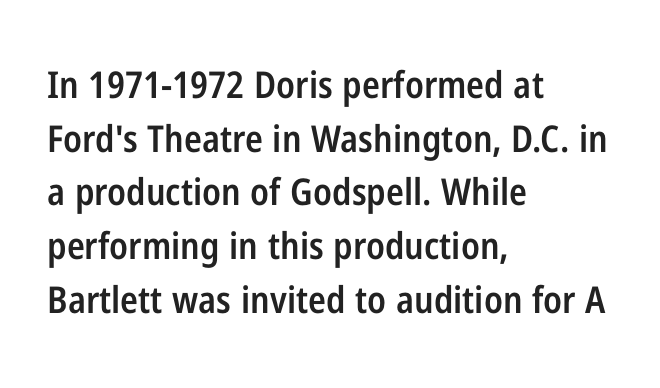
The image shows 37 px semibold, condensed sans-serif type, upright; set left-aligned, normal line spacing (1.45x), normal letter spacing, not underlined; low stroke contrast and a medium x-height.
